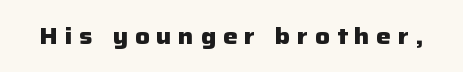
Lines of text with bare space underneath. The type sits square on the baseline with zero lean. The passage shown has open, widely tracked lettering throughout. Bold? Absolutely — the strokes are thick and heavy.
